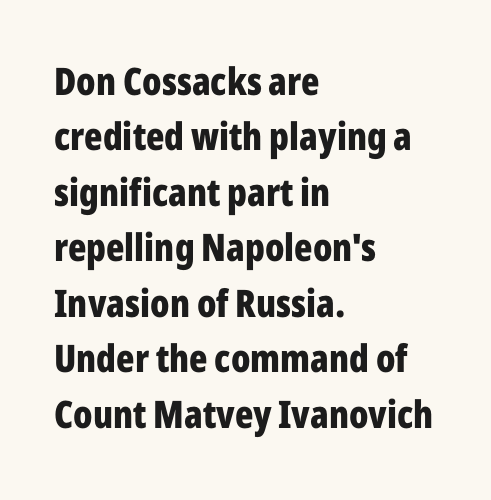
Q: Is the text bold? A: Yes.
Q: Is the text italic (slanted)? A: No, it is upright.
Q: Is the typeface a serif or a sans-serif typeface? A: Sans-serif.
Q: Is the text underlined? A: No.
Q: How is the paragraph aligned? A: Left-aligned.
Q: Is the spacing between letters normal or unusually wide? A: Normal.
Q: Is the spacing between lines tight, normal or loose? A: Normal.
Q: Width (condensed, normal, or wide)? A: Condensed.
Q: Stroke contrast? A: Low.
Q: x-height? A: Medium.
Q: Monospaced? A: No.
